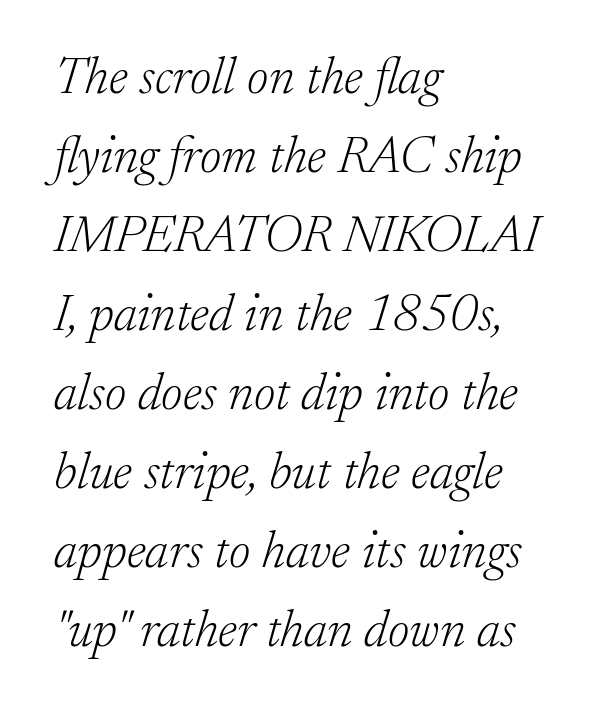
The image shows 52 px light serif type, italic (leaning right); set left-aligned, normal line spacing (1.52x), normal letter spacing, not underlined; low stroke contrast and a small x-height.
